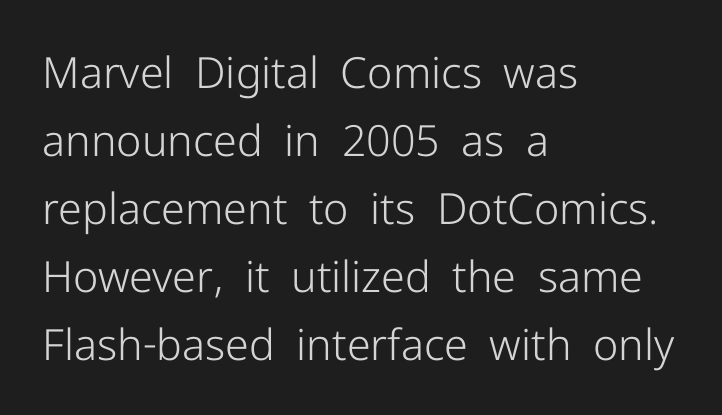
{"serif": "no", "italic": "no", "bold": "no", "weight": "light", "width": "normal", "stroke_contrast": "low", "x_height": "medium", "monospaced": "no", "underline": "no", "align": "left", "line_spacing": "normal", "line_spacing_ratio": 1.58, "letter_spacing": "normal", "letter_spacing_em": 0.0, "glyph_px": 43}
